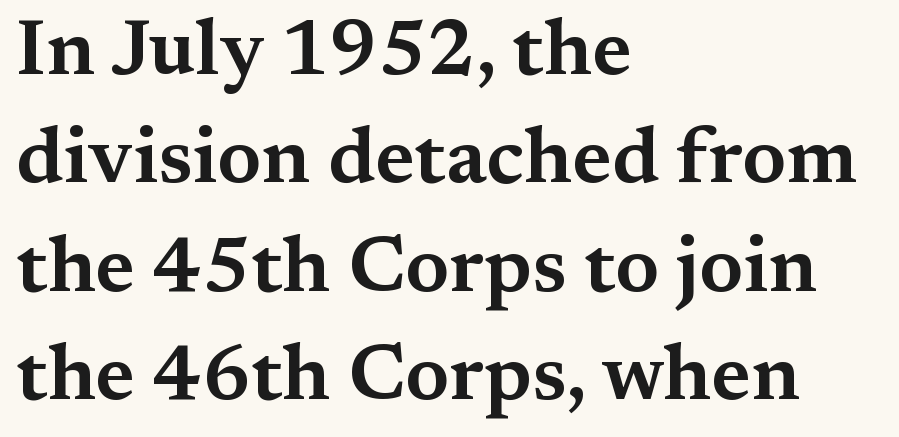
Q: Is the text italic (slanted)? A: No, it is upright.
Q: Is the typeface a serif or a sans-serif typeface? A: Serif.
Q: Is the text underlined? A: No.
Q: How is the paragraph aligned? A: Left-aligned.
Q: Is the spacing between letters normal or unusually wide? A: Normal.
Q: Is the spacing between lines tight, normal or loose? A: Normal.
Q: Width (condensed, normal, or wide)? A: Wide.
Q: Stroke contrast? A: Medium.
Q: x-height? A: Medium.
Q: Monospaced? A: No.
